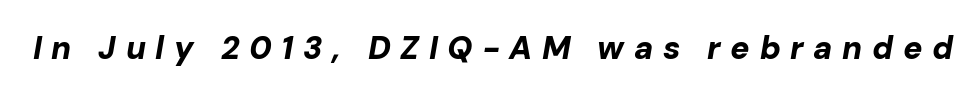
The image shows 32 px bold type, italic (leaning right); set unusually wide letter spacing (+0.3 em), not underlined; low stroke contrast and a medium x-height.
